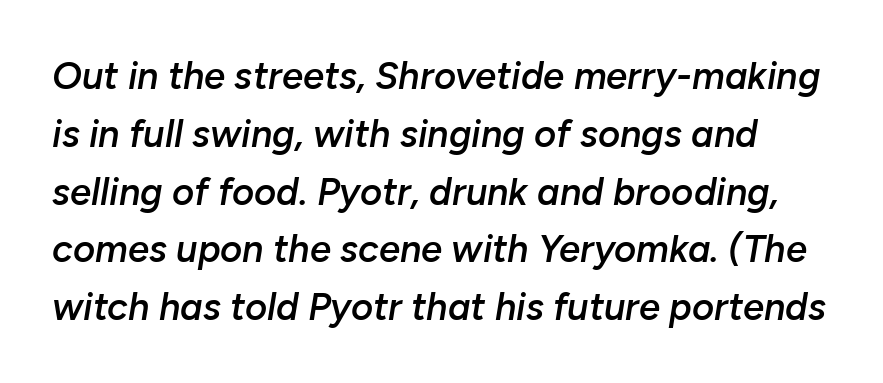
Students, observe: this is what conventionally led text looks like. Typesetter's note: demi weight, one step under bold. Italic: yes, the glyphs are oblique. Lines of text with bare space underneath. The letters sit at their default tracking, neither squeezed nor spread. Think of a printed novel: that variable character pitch is what you see here.
